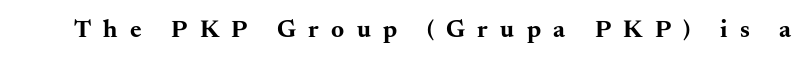
{"italic": "no", "bold": "yes", "underline": "no", "letter_spacing": "wide", "letter_spacing_em": 0.49, "glyph_px": 25}
